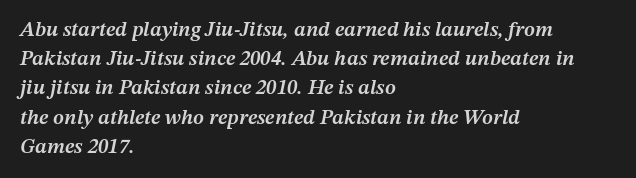
Q: Is the text bold? A: Semi-bold.
Q: Is the text italic (slanted)? A: Yes, it leans right by about 12 degrees.
Q: Is the text underlined? A: No.
Q: How is the paragraph aligned? A: Left-aligned.
Q: Is the spacing between letters normal or unusually wide? A: Normal.
Q: Is the spacing between lines tight, normal or loose? A: Normal.
